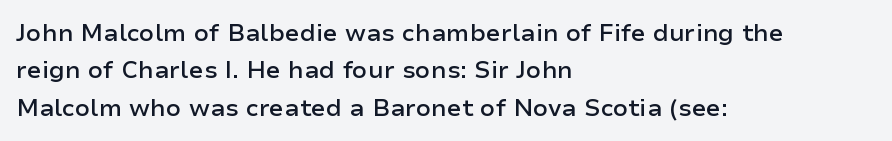
Q: Is the text bold? A: Semi-bold.
Q: Is the text italic (slanted)? A: No, it is upright.
Q: Is the text underlined? A: No.
Q: How is the paragraph aligned? A: Left-aligned.
Q: Is the spacing between letters normal or unusually wide? A: Normal.
Q: Is the spacing between lines tight, normal or loose? A: Normal.
